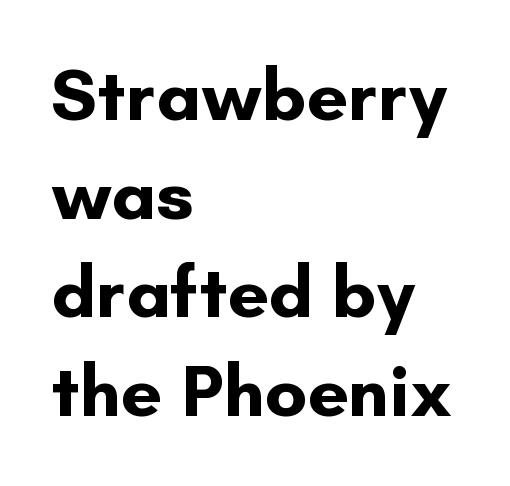
The image shows 73 px bold sans-serif type, upright; set left-aligned, normal line spacing (1.35x), normal letter spacing, not underlined; low stroke contrast and a small x-height.
